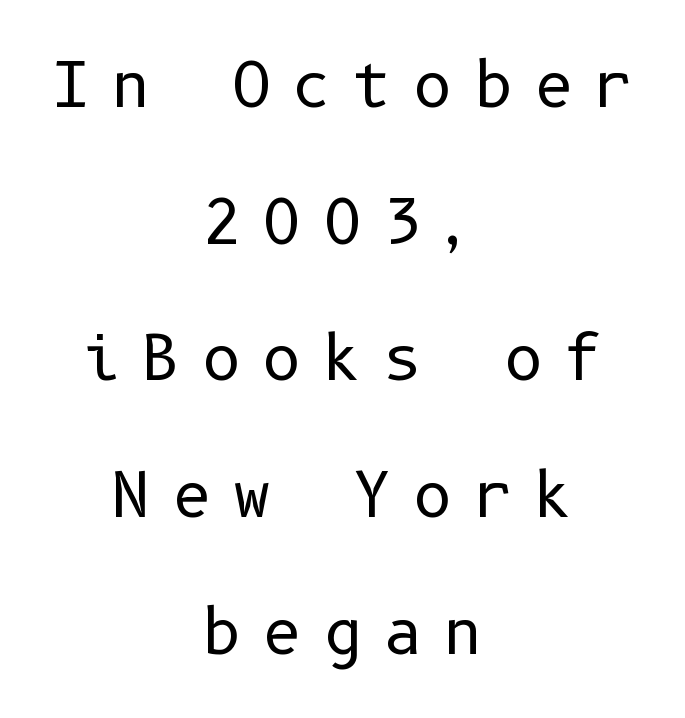
Visually the block forms a symmetrical silhouette, jagged on both flanks. The strokes carry an ordinary text weight at most. Observe the wide spacing: letters keep a clear distance from each other. Lines of text with bare space underneath. Unlike a traditional serif, this face leaves its strokes unadorned.
